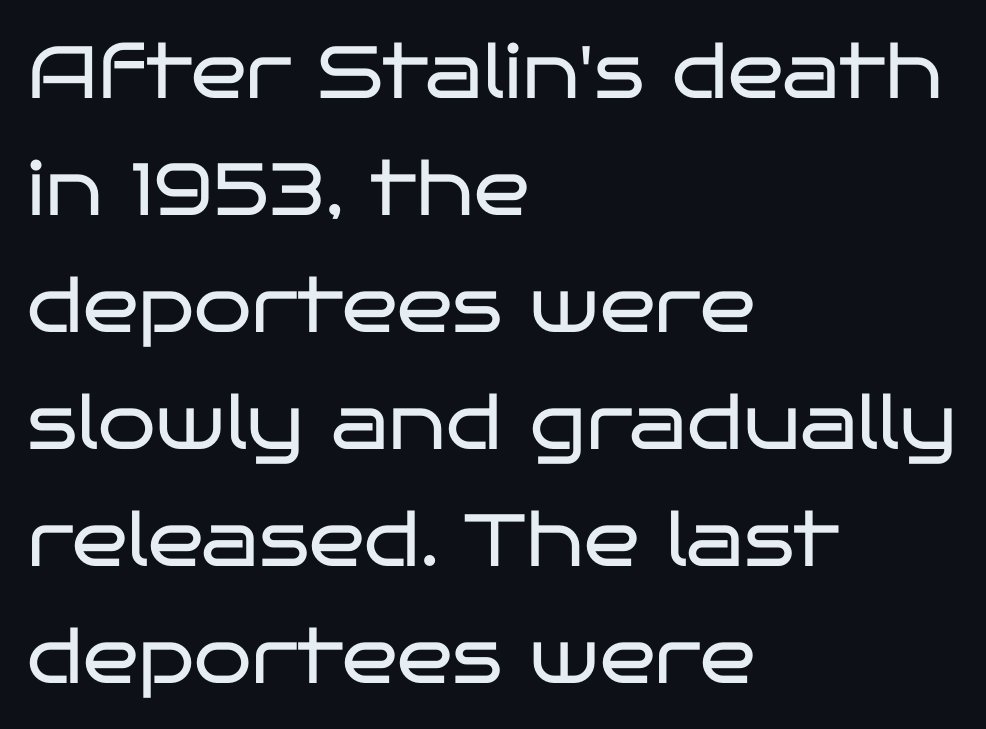
Q: Is the text bold? A: No.
Q: Is the text italic (slanted)? A: No, it is upright.
Q: Is the typeface a serif or a sans-serif typeface? A: Sans-serif.
Q: Is the text underlined? A: No.
Q: How is the paragraph aligned? A: Left-aligned.
Q: Is the spacing between letters normal or unusually wide? A: Normal.
Q: Is the spacing between lines tight, normal or loose? A: Normal.
Q: Width (condensed, normal, or wide)? A: Wide.
Q: Stroke contrast? A: Low.
Q: x-height? A: Large.
Q: Monospaced? A: No.
